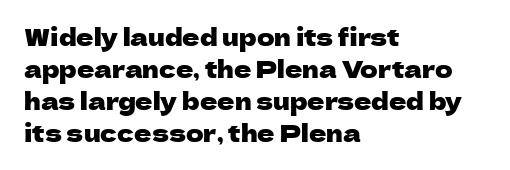
Just letters on the line, the space beneath them empty. Honestly, the row spacing looks completely unremarkable. No italicization has been applied; the sample stays upright. Teacher's note: observe the even left margin — that is flush-left alignment. Glyph-to-glyph distance matches everyday printed text.
